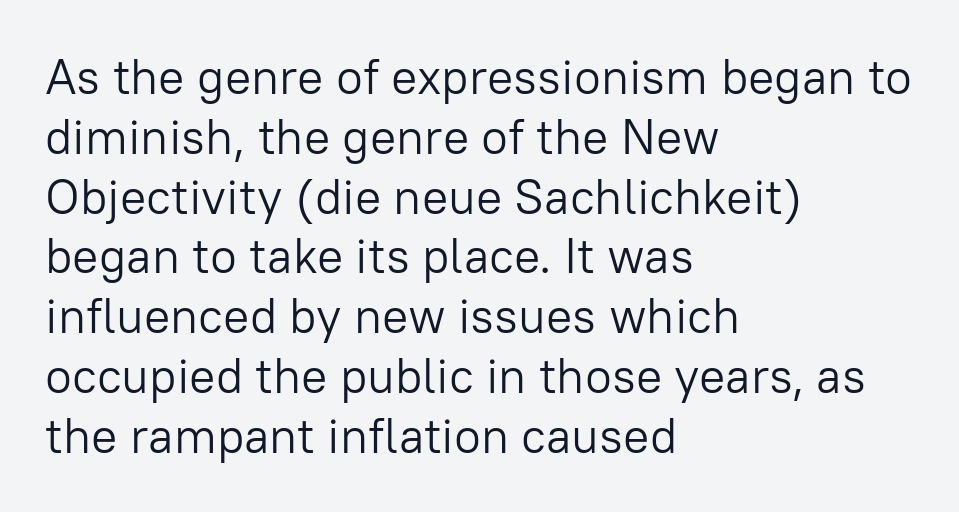
Q: Is the text bold? A: No.
Q: Is the text italic (slanted)? A: No, it is upright.
Q: Is the typeface a serif or a sans-serif typeface? A: Sans-serif.
Q: Is the text underlined? A: No.
Q: How is the paragraph aligned? A: Left-aligned.
Q: Is the spacing between letters normal or unusually wide? A: Normal.
Q: Width (condensed, normal, or wide)? A: Normal.
Q: Stroke contrast? A: Low.
Q: x-height? A: Medium.
Q: Monospaced? A: No.
